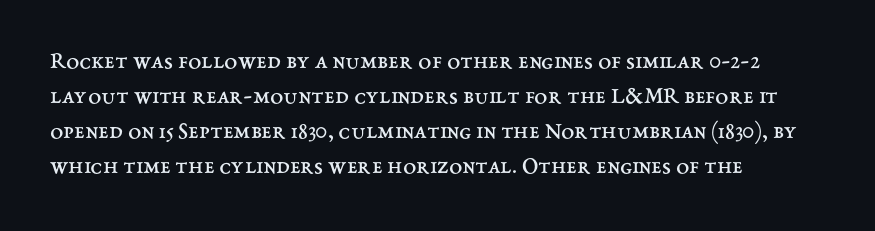
The image shows 24 px text type, upright; set left-aligned, normal line spacing (1.46x), normal letter spacing, not underlined.
